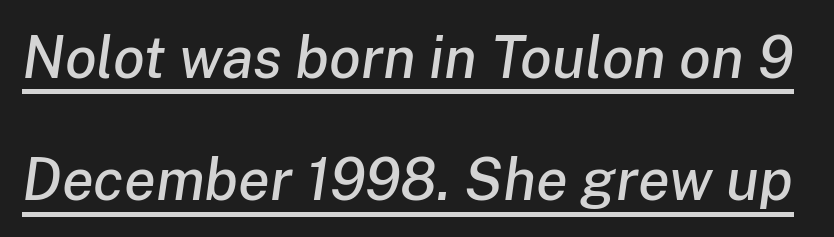
{"italic": "yes", "lean": "right", "slant_degrees": 8, "width": "normal", "stroke_contrast": "low", "x_height": "medium", "monospaced": "no", "underline": "yes", "line_spacing": "loose", "line_spacing_ratio": 2.11, "letter_spacing": "normal", "letter_spacing_em": 0.0, "glyph_px": 58}
